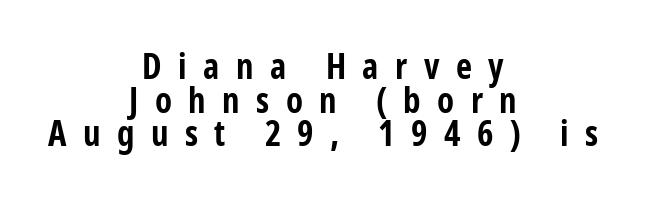
{"serif": "no", "italic": "no", "bold": "yes", "weight": "bold", "width": "condensed", "stroke_contrast": "low", "x_height": "medium", "monospaced": "no", "underline": "no", "align": "center", "line_spacing": "tight", "line_spacing_ratio": 0.96, "letter_spacing": "wide", "letter_spacing_em": 0.47, "glyph_px": 35}
